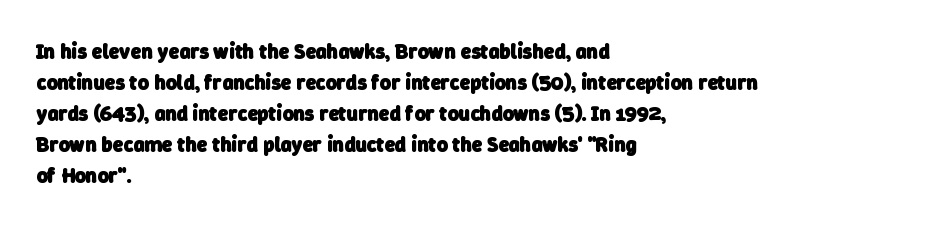
The space beneath each line is pristine and unruled. Words appear dense and cohesive because spacing is normal. Caption: bold face, heavy strokes. Notice how descenders clear the ascenders below comfortably — that's standard leading. Is the block centered? No — it sits flush against the left margin.
